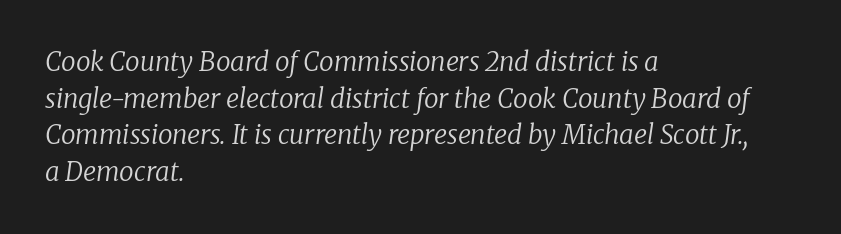
The image shows 26 px text type, italic (leaning right); set left-aligned, normal line spacing (1.41x), normal letter spacing, not underlined.
